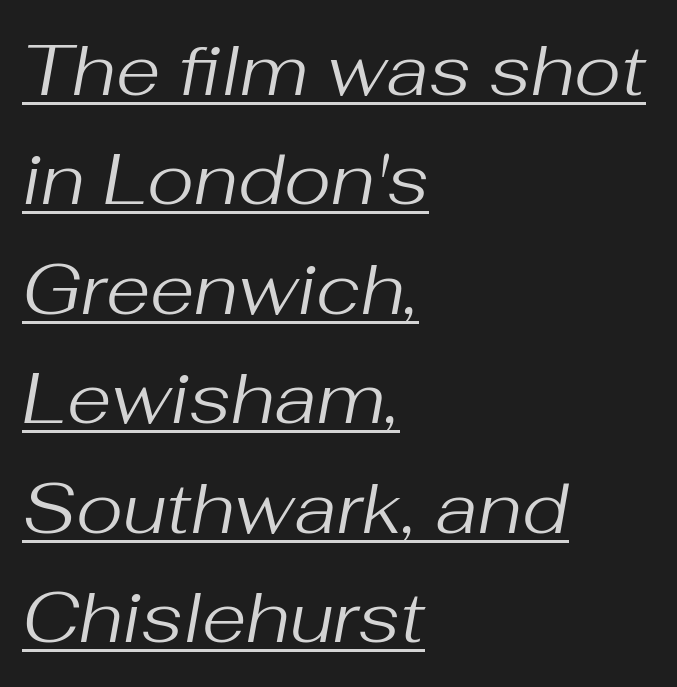
Nothing unusual about the tracking: characters are spaced as the font intends. Is the stroke heavy? The answer is a plain regular-or-lighter. Like a heading marked for emphasis, these lines bear an underscore. Characters are canted at an angle relative to the baseline's perpendicular. Horizontal bands of white between lines are of average thickness. The rendering uses natural spacing where letterforms have individual widths.
